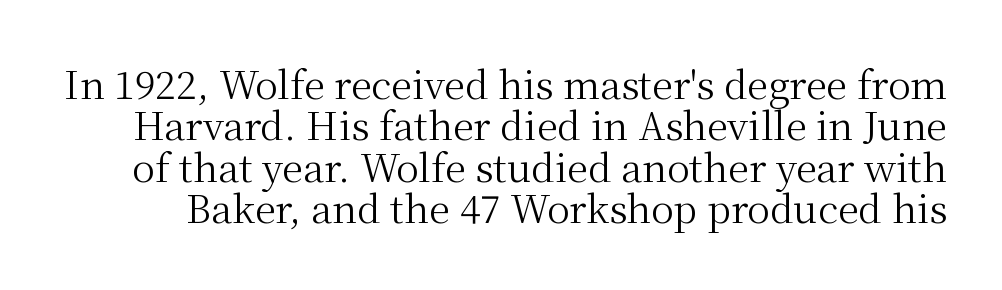
Q: Is the text bold? A: No.
Q: Is the text italic (slanted)? A: No, it is upright.
Q: Is the typeface a serif or a sans-serif typeface? A: Serif.
Q: Is the text underlined? A: No.
Q: Is the spacing between letters normal or unusually wide? A: Normal.
Q: Is the spacing between lines tight, normal or loose? A: Tight.
Q: Width (condensed, normal, or wide)? A: Normal.
Q: Stroke contrast? A: Medium.
Q: x-height? A: Medium.
Q: Monospaced? A: No.
